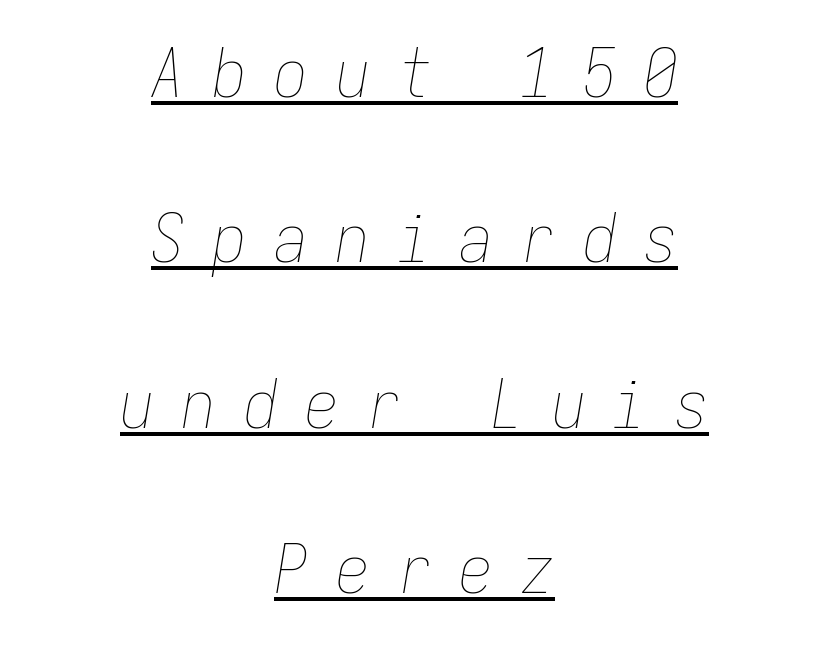
The image shows 67 px thin, condensed type, italic (leaning right), monospaced; set centered, loose line spacing (2.47x), unusually wide letter spacing (+0.42 em), underlined; low stroke contrast and a medium x-height.
